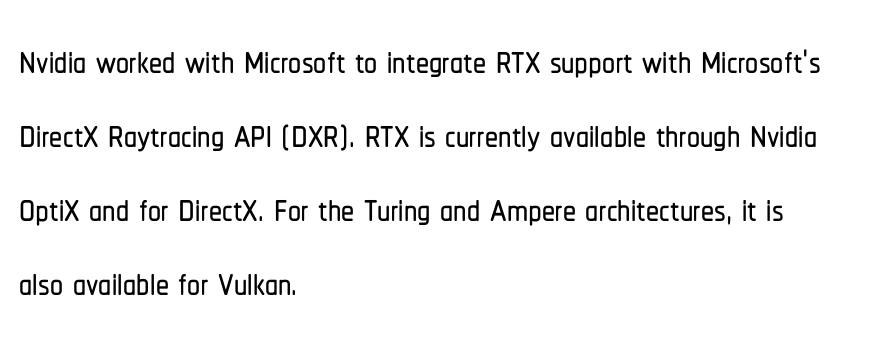
Where is the straight margin? On the left. Observe the ordinary spacing: letters are neighbours, not strangers. Are there feet on the stems? There aren't — it's a sans. Any mark beneath the type? The region is blank. The space between consecutive lines is moderate.
